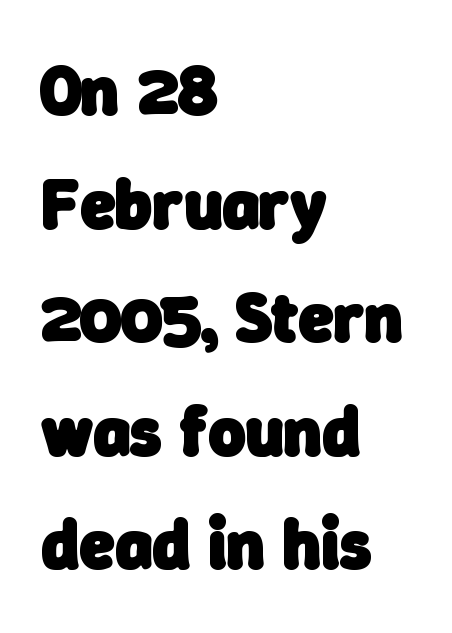
Q: Is the text bold? A: Yes.
Q: Is the typeface a serif or a sans-serif typeface? A: Sans-serif.
Q: Is the text underlined? A: No.
Q: How is the paragraph aligned? A: Left-aligned.
Q: Is the spacing between letters normal or unusually wide? A: Normal.
Q: Is the spacing between lines tight, normal or loose? A: Normal.
Q: Width (condensed, normal, or wide)? A: Normal.
Q: Stroke contrast? A: Low.
Q: x-height? A: Medium.
Q: Monospaced? A: No.
